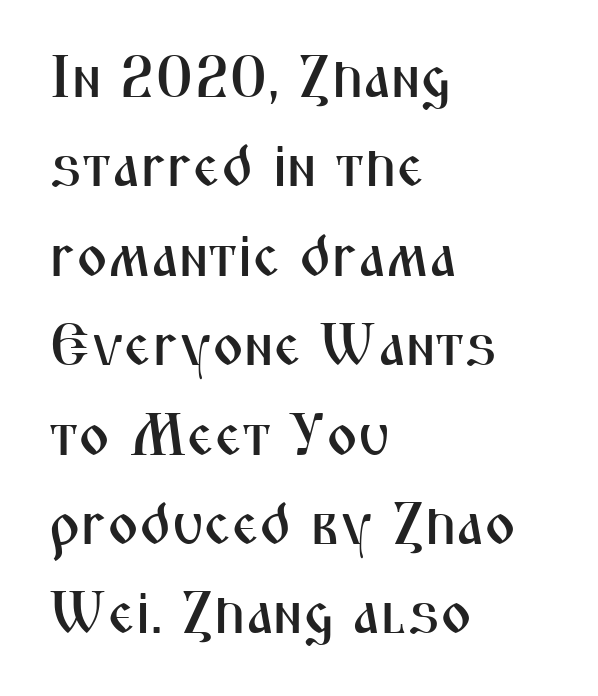
{"serif": "no", "italic": "no", "width": "condensed", "stroke_contrast": "medium", "x_height": "medium", "monospaced": "no", "underline": "no", "align": "left", "line_spacing": "normal", "line_spacing_ratio": 1.49, "letter_spacing": "normal", "letter_spacing_em": 0.0, "glyph_px": 60}
